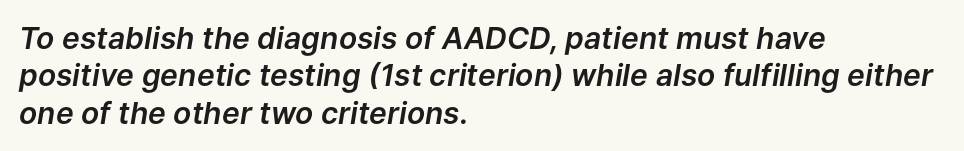
The image shows 30 px text type, italic (leaning right); set left-aligned, normal line spacing (1.25x), normal letter spacing, not underlined; low stroke contrast and a medium x-height.
